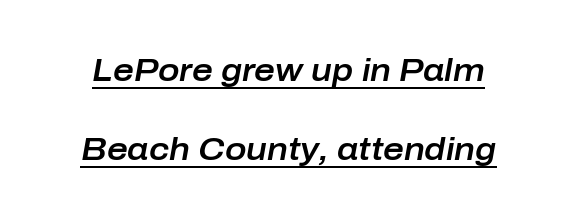
Q: Is the text italic (slanted)? A: Yes, it leans right by about 10 degrees.
Q: Is the text underlined? A: Yes.
Q: Is the spacing between letters normal or unusually wide? A: Normal.
Q: Is the spacing between lines tight, normal or loose? A: Loose.
Q: Width (condensed, normal, or wide)? A: Normal.
Q: Stroke contrast? A: Low.
Q: x-height? A: Medium.
Q: Monospaced? A: No.
